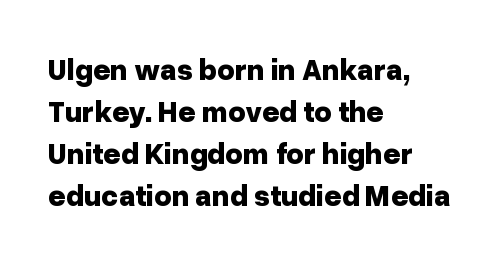
The lines sit at an ordinary, default distance from one another. Each glyph is drawn with heavy, bold strokes. Is there any slant? The stems are plumb. Descender tails drop into unmarked territory.
